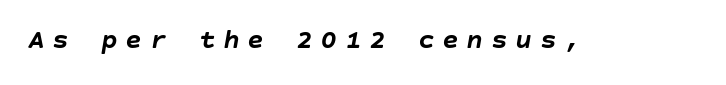
The image shows 28 px semibold type, italic (leaning right); set unusually wide letter spacing (+0.27 em), not underlined; low stroke contrast and a large x-height.
